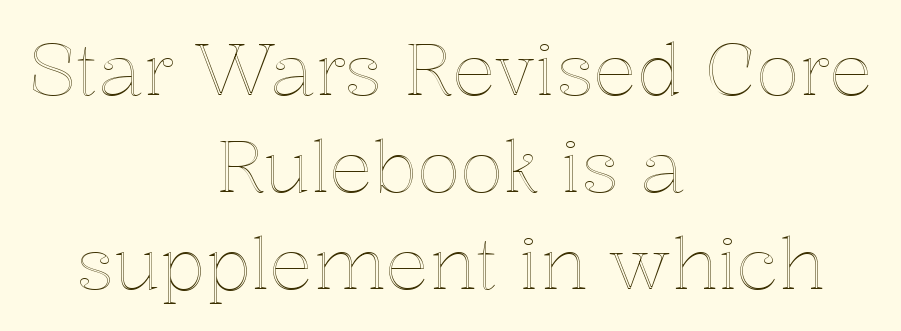
Q: Is the text italic (slanted)? A: No, it is upright.
Q: Is the text underlined? A: No.
Q: How is the paragraph aligned? A: Centered.
Q: Is the spacing between letters normal or unusually wide? A: Normal.
Q: Is the spacing between lines tight, normal or loose? A: Normal.
Q: Width (condensed, normal, or wide)? A: Normal.
Q: x-height? A: Medium.
Q: Monospaced? A: No.
